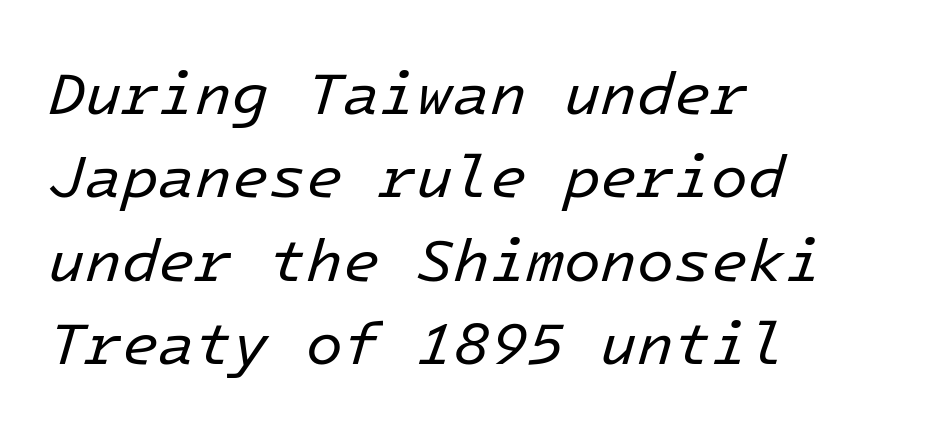
Q: Is the text bold? A: No.
Q: Is the text italic (slanted)? A: Yes, it leans right by about 16 degrees.
Q: Is the text underlined? A: No.
Q: How is the paragraph aligned? A: Left-aligned.
Q: Is the spacing between letters normal or unusually wide? A: Normal.
Q: Is the spacing between lines tight, normal or loose? A: Normal.
Q: Width (condensed, normal, or wide)? A: Normal.
Q: Stroke contrast? A: Low.
Q: x-height? A: Medium.
